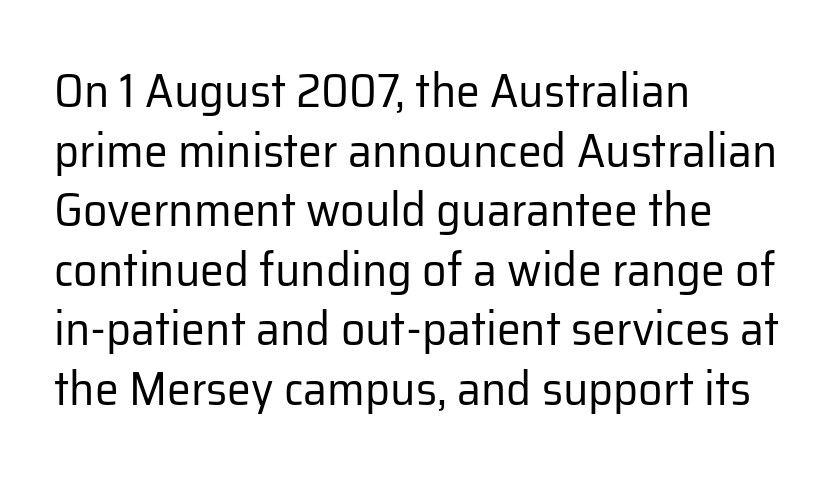
The image shows 48 px regular-weight sans-serif type, upright; set left-aligned, line spacing 1.24x, normal letter spacing, not underlined; low stroke contrast and a medium x-height.
